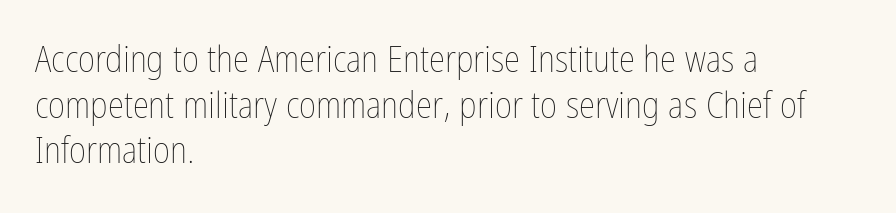
{"italic": "no", "bold": "no", "weight": "thin", "width": "condensed", "stroke_contrast": "low", "x_height": "medium", "monospaced": "no", "underline": "no", "align": "left", "line_spacing_ratio": 1.23, "letter_spacing": "normal", "letter_spacing_em": 0.0, "glyph_px": 37}
